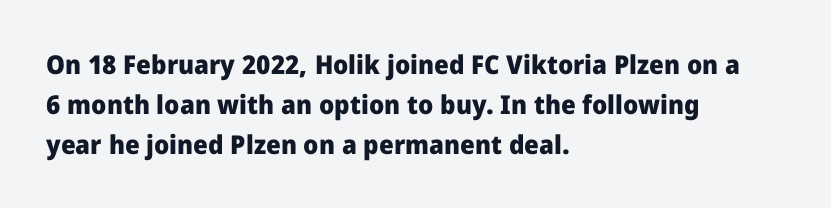
The image shows 26 px bold type, upright; set left-aligned, normal line spacing (1.53x), normal letter spacing, not underlined.
